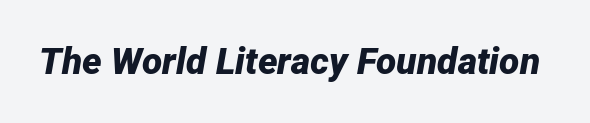
Q: Is the text bold? A: Yes.
Q: Is the text italic (slanted)? A: Yes, it leans right by about 12 degrees.
Q: Is the text underlined? A: No.
Q: Is the spacing between letters normal or unusually wide? A: Normal.
Q: Width (condensed, normal, or wide)? A: Normal.
Q: Stroke contrast? A: Low.
Q: x-height? A: Medium.
Q: Monospaced? A: No.
